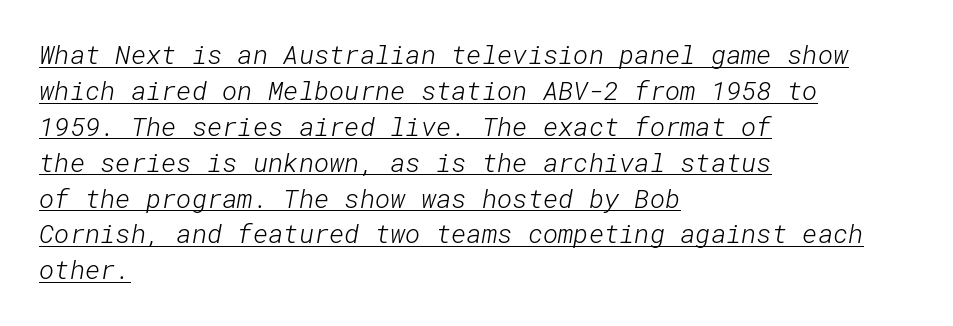
The image shows 26 px text type; set left-aligned, normal line spacing (1.38x), normal letter spacing, underlined.
